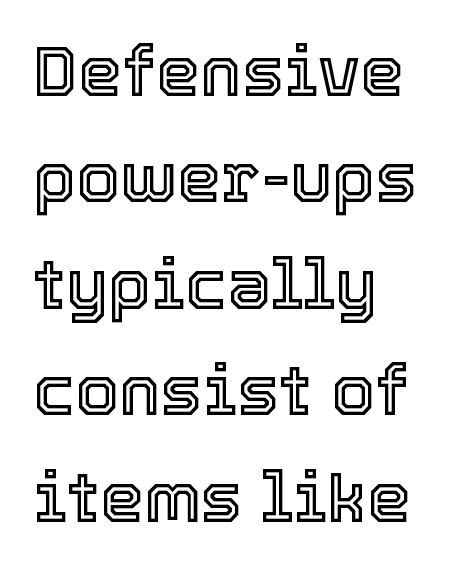
No word sits above an underline. Teacher's note: observe the even left margin — that is flush-left alignment. These lines are rendered in a variable-pitch font. How would I describe the line gaps? Plain and ordinary.
